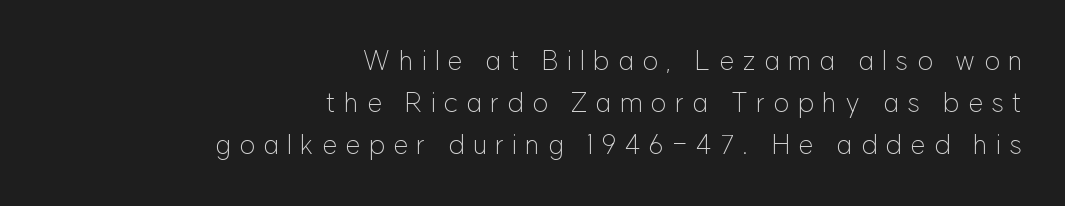
The image shows 27 px text type, upright; set right-aligned, normal line spacing (1.56x), unusually wide letter spacing (+0.31 em), not underlined.
